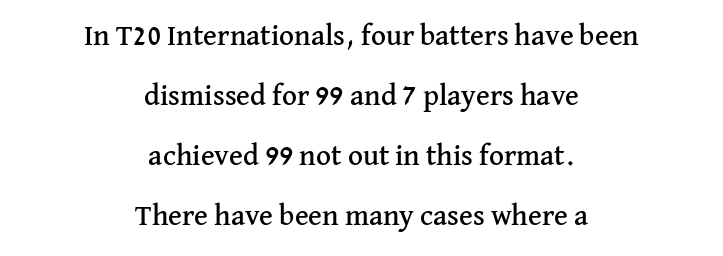
Q: Is the text italic (slanted)? A: No, it is upright.
Q: Is the typeface a serif or a sans-serif typeface? A: Serif.
Q: Is the text underlined? A: No.
Q: How is the paragraph aligned? A: Centered.
Q: Is the spacing between letters normal or unusually wide? A: Normal.
Q: Is the spacing between lines tight, normal or loose? A: Loose.
Q: Width (condensed, normal, or wide)? A: Normal.
Q: Stroke contrast? A: Medium.
Q: x-height? A: Medium.
Q: Monospaced? A: No.
